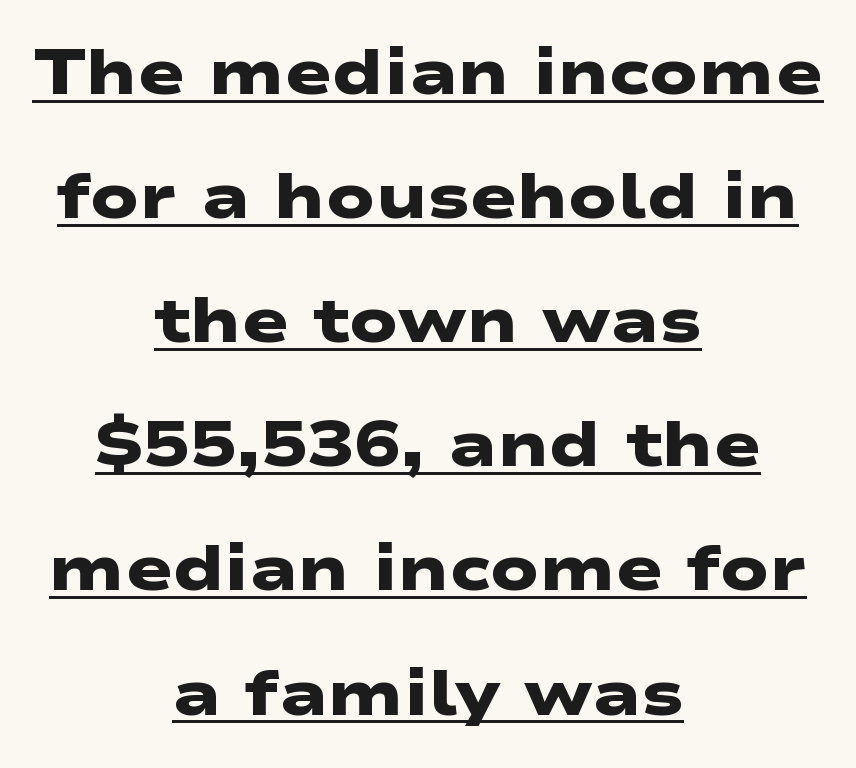
The image shows 63 px heavy, wide sans-serif type; set centered, loose line spacing (1.97x), normal letter spacing, underlined; low stroke contrast and a medium x-height.
